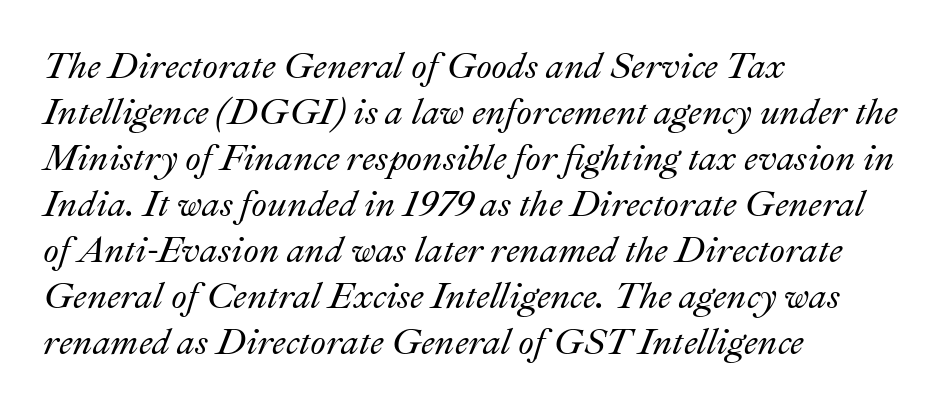
Q: Is the text italic (slanted)? A: Yes, it leans right by about 22 degrees.
Q: Is the text underlined? A: No.
Q: How is the paragraph aligned? A: Left-aligned.
Q: Is the spacing between letters normal or unusually wide? A: Normal.
Q: Is the spacing between lines tight, normal or loose? A: Normal.
Q: Width (condensed, normal, or wide)? A: Normal.
Q: Stroke contrast? A: Medium.
Q: x-height? A: Small.
Q: Monospaced? A: No.
